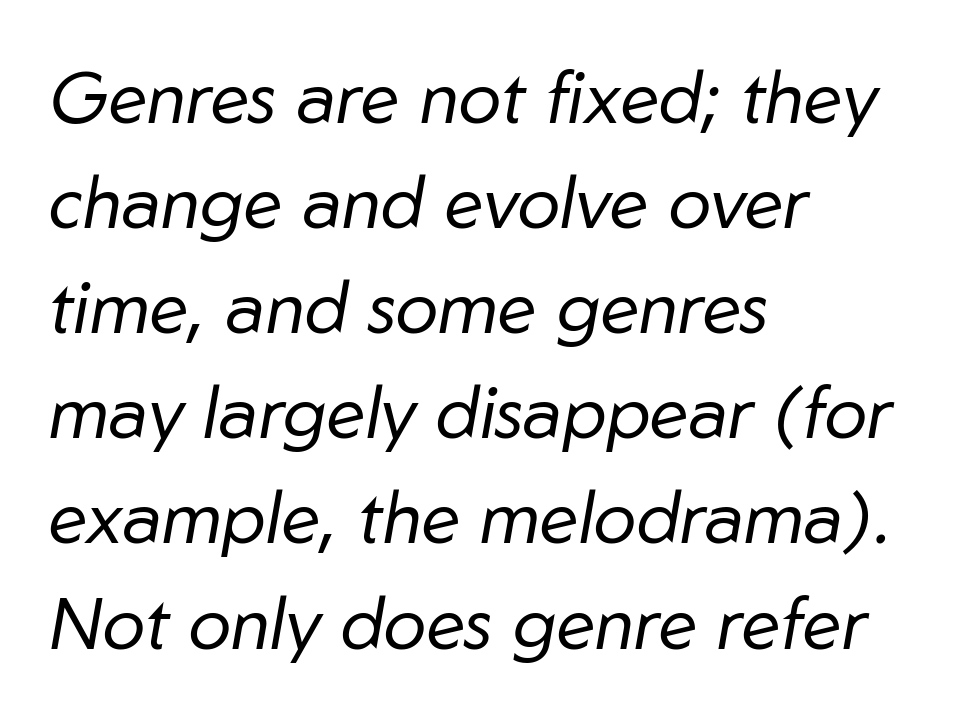
The strip under each line holds only bare page. Each letter keeps its own natural width here, so spacing adapts to shape. How would I describe the line gaps? Plain and ordinary. A typesetter would call this zero additional tracking. Is the block centered? No — it sits flush against the left margin. An italicized treatment has been applied to the whole sample.
